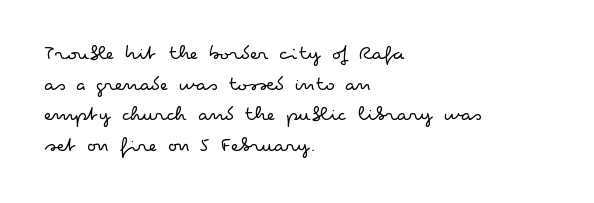
The image shows 22 px text type, upright; set left-aligned, normal line spacing (1.39x), normal letter spacing, not underlined.
